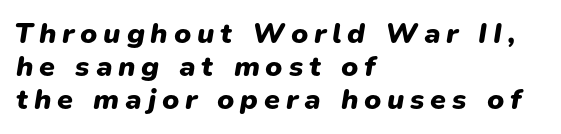
Q: Is the text bold? A: Yes.
Q: Is the text italic (slanted)? A: Yes, it leans right by about 9 degrees.
Q: Is the text underlined? A: No.
Q: How is the paragraph aligned? A: Left-aligned.
Q: Is the spacing between letters normal or unusually wide? A: Unusually wide.
Q: Is the spacing between lines tight, normal or loose? A: Tight.
Q: Width (condensed, normal, or wide)? A: Normal.
Q: Stroke contrast? A: Low.
Q: x-height? A: Medium.
Q: Monospaced? A: No.
